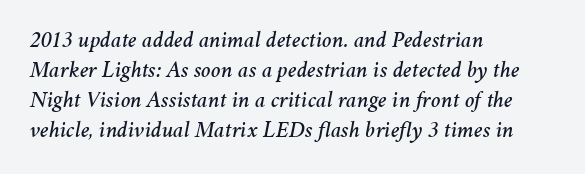
Q: Is the text italic (slanted)? A: Yes, it leans right by about 11 degrees.
Q: Is the text underlined? A: No.
Q: How is the paragraph aligned? A: Left-aligned.
Q: Is the spacing between letters normal or unusually wide? A: Normal.
Q: Is the spacing between lines tight, normal or loose? A: Normal.
